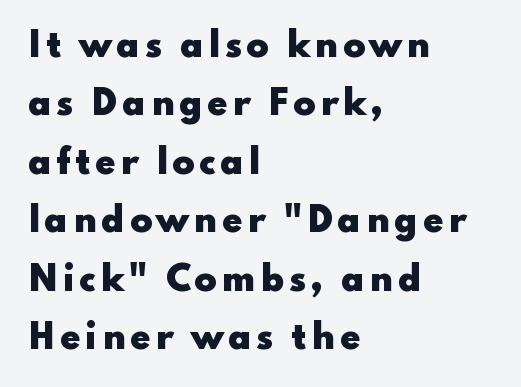
Posture: upright roman. Is this a sans? Yes — the strokes have no serifs. The string is rendered with underlining switched off. The rendering uses natural spacing where letterforms have individual widths. The font is running at its bold setting. Caption: multi-line text, flush left, ragged right.
